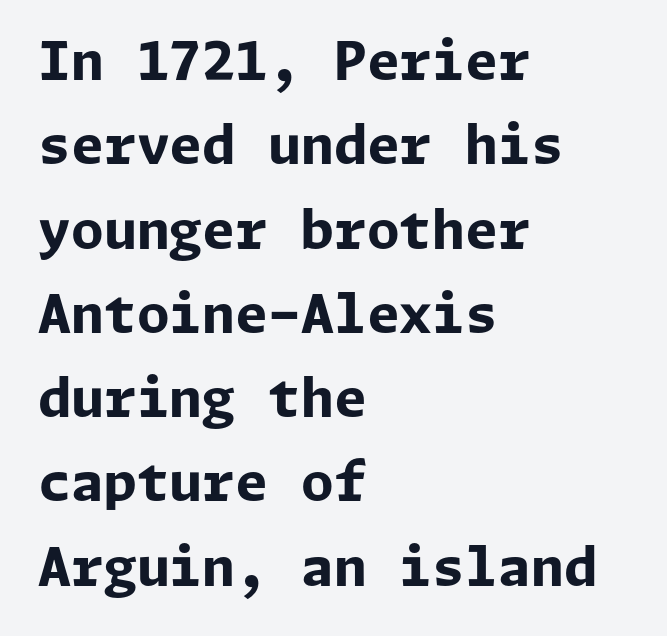
Glyph-to-glyph distance matches everyday printed text. Every character sits straight up, as roman type does. The designer went with a sans here, leaving each stem footless. Check the space under the baseline: it is left empty.
